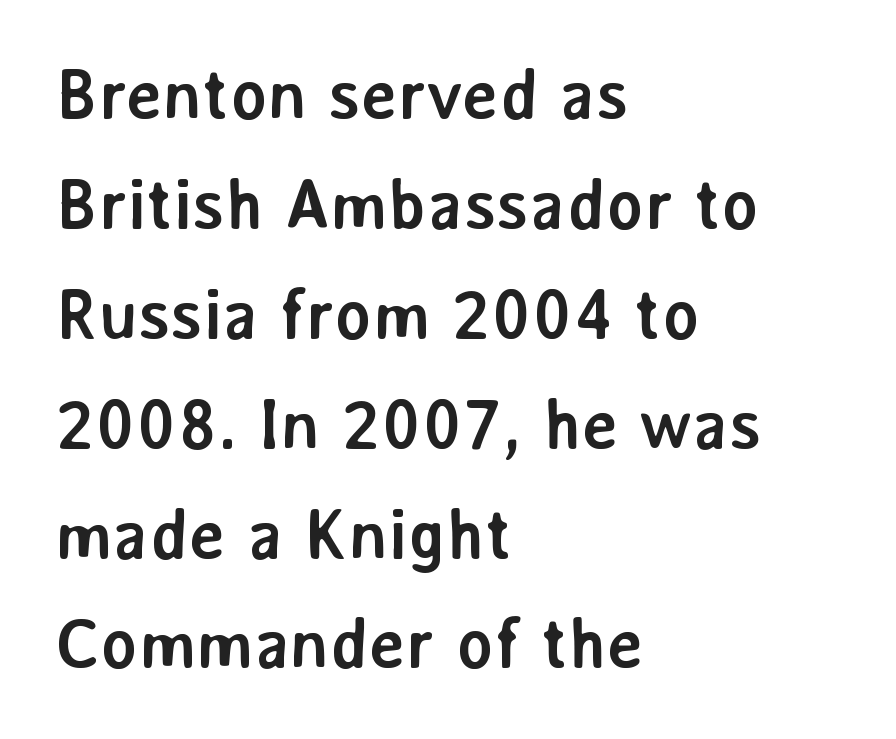
Vertically, the passage feels balanced, rows spaced as you'd expect. The face used here is proportionally spaced, like ordinary book or web type. Ordinary non-slanted type is in use. Examine the stroke ends and you'll find no serifs.
